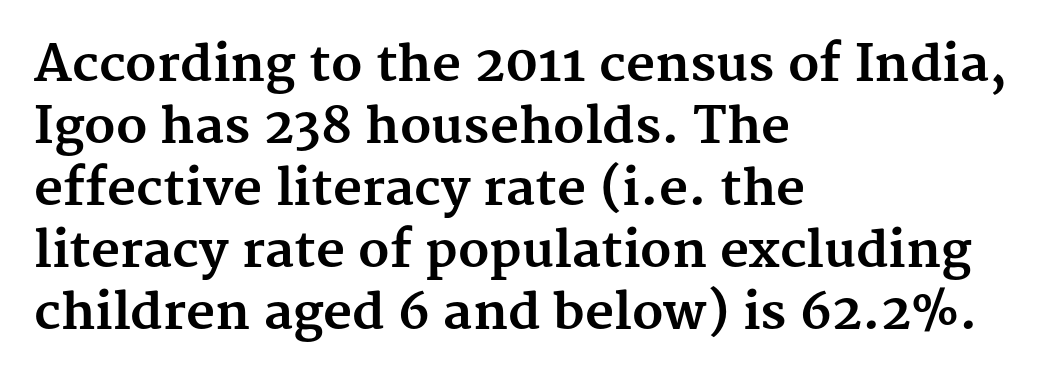
{"serif": "yes", "italic": "no", "bold": "yes", "weight": "bold", "width": "normal", "stroke_contrast": "medium", "x_height": "medium", "monospaced": "no", "underline": "no", "align": "left", "line_spacing_ratio": 1.24, "letter_spacing": "normal", "letter_spacing_em": 0.0, "glyph_px": 50}
